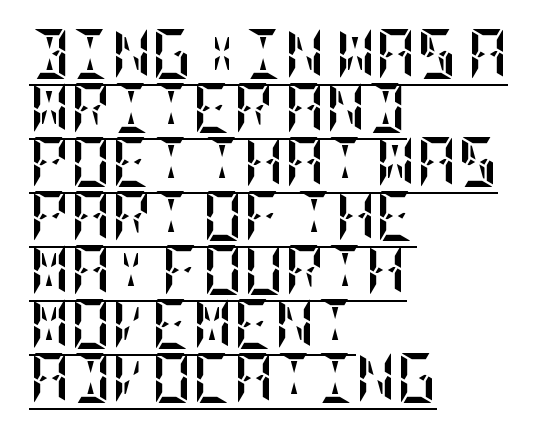
The image shows 50 px semibold, condensed type, upright; set left-aligned, tight line spacing (1.08x), normal letter spacing, underlined; low stroke contrast and a large x-height.
